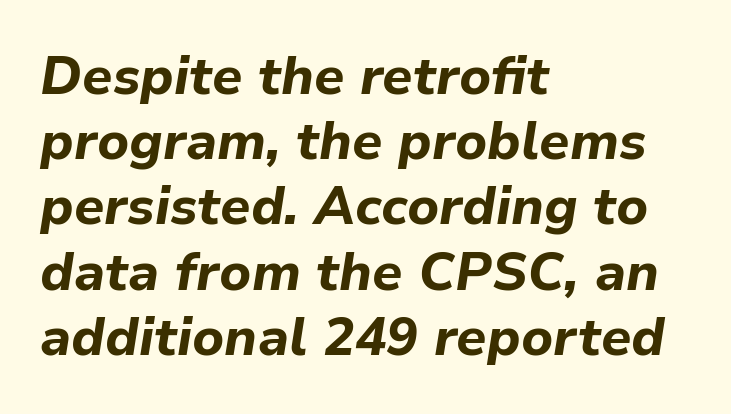
Pretty heavy lettering here — definitely bold. Every character sits at an angle, as italics do. Spacing verdict: proportional, widths tailored to each character. Unmarked baselines from the first word to the last.
